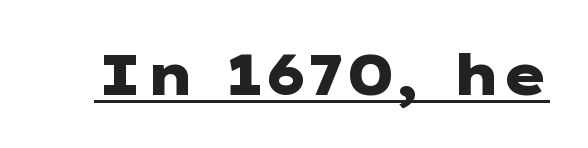
Plenty of ink on the page — the face is bold. In terms of letterform style, serifs are entirely absent. Decoration check: the copy is underlined. Every character sits straight up, as roman type does. Here the glyphs are tracked normally, forming tight word shapes.
